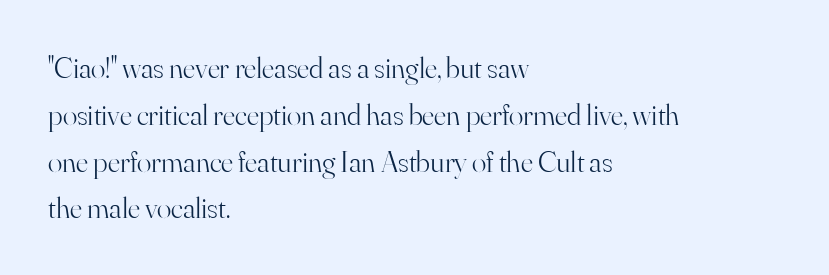
{"serif": "yes", "italic": "no", "bold": "no", "weight": "light", "width": "normal", "stroke_contrast": "high", "x_height": "small", "monospaced": "no", "underline": "no", "align": "left", "line_spacing": "normal", "line_spacing_ratio": 1.56, "letter_spacing": "normal", "letter_spacing_em": 0.0, "glyph_px": 30}
